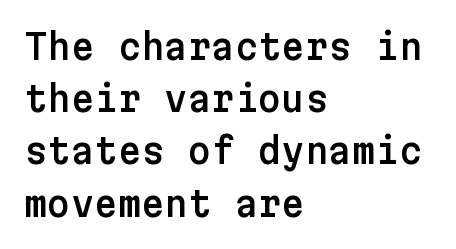
Q: Is the text italic (slanted)? A: No, it is upright.
Q: Is the typeface a serif or a sans-serif typeface? A: Sans-serif.
Q: Is the text underlined? A: No.
Q: How is the paragraph aligned? A: Left-aligned.
Q: Is the spacing between letters normal or unusually wide? A: Normal.
Q: Is the spacing between lines tight, normal or loose? A: Normal.
Q: Width (condensed, normal, or wide)? A: Normal.
Q: Stroke contrast? A: Low.
Q: x-height? A: Medium.
